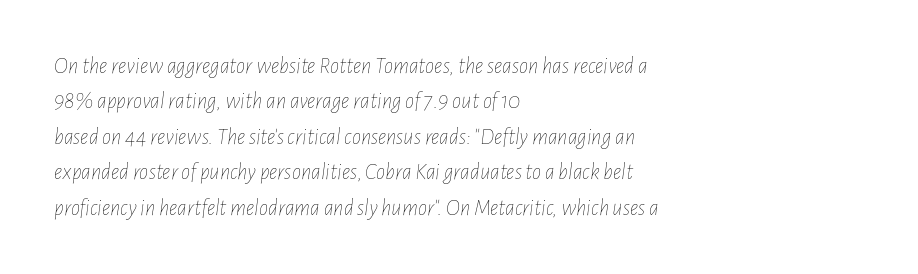
The face used here is rendered with its standard letterfit. The typeface has the unassuming heft of standard copy or less. Is the type slanted? Yes — the strokes lean at a clear angle. Bare-footed words on every line.
